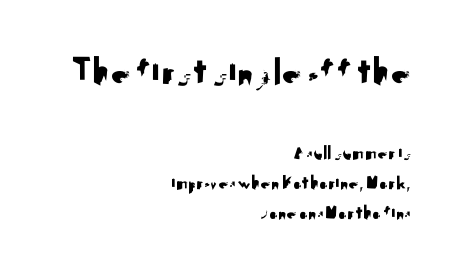
{"serif": "no", "italic": "no", "width": "normal", "stroke_contrast": "medium", "x_height": "small", "monospaced": "no", "underline": "no", "align": "right", "line_spacing": "normal", "line_spacing_ratio": 1.49, "letter_spacing": "normal", "letter_spacing_em": 0.0, "larger_block": "first", "size_ratio": 1.95, "glyph_px": 39}
